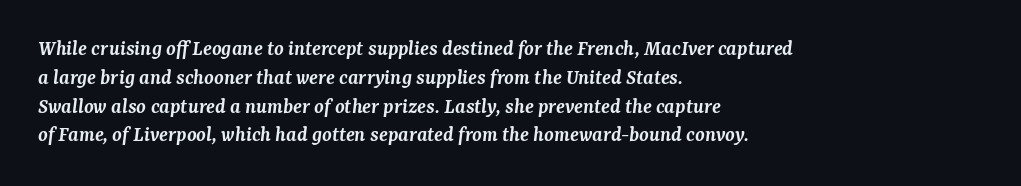
The image shows 22 px text type, italic (leaning right); set left-aligned, normal line spacing (1.31x), normal letter spacing, not underlined.
